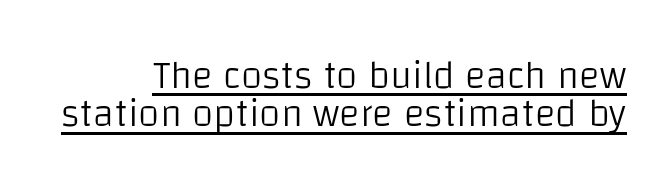
{"serif": "no", "italic": "no", "bold": "no", "weight": "light", "width": "normal", "stroke_contrast": "low", "x_height": "large", "monospaced": "no", "underline": "yes", "line_spacing": "tight", "line_spacing_ratio": 0.98, "letter_spacing": "normal", "letter_spacing_em": 0.0, "glyph_px": 39}
